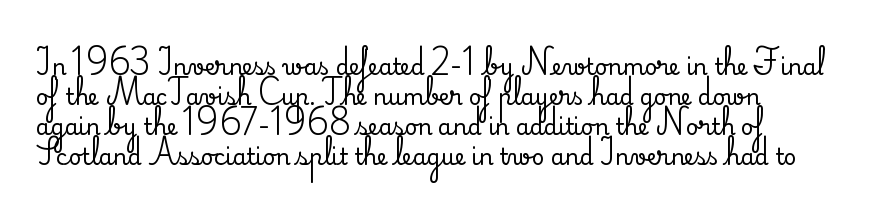
{"italic": "no", "underline": "no", "align": "left", "line_spacing": "normal", "line_spacing_ratio": 1.37, "letter_spacing": "normal", "letter_spacing_em": 0.0, "glyph_px": 22}
